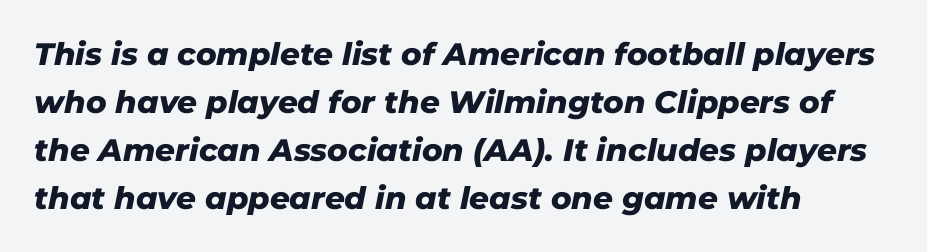
The image shows 31 px heavy type, italic (leaning right); set left-aligned, normal line spacing (1.55x), normal letter spacing, not underlined; low stroke contrast and a medium x-height.
